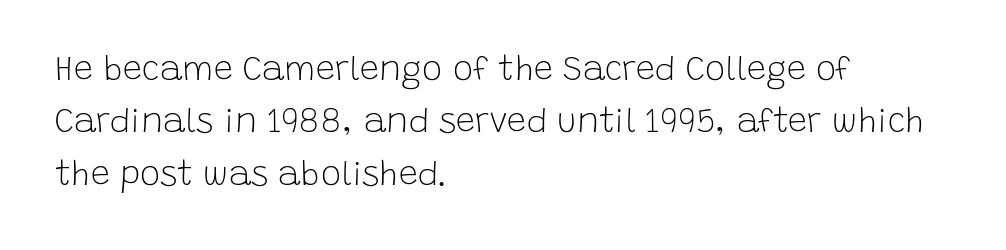
The image shows 34 px light sans-serif type, upright; set left-aligned, normal line spacing (1.54x), normal letter spacing, not underlined; low stroke contrast and a large x-height.
